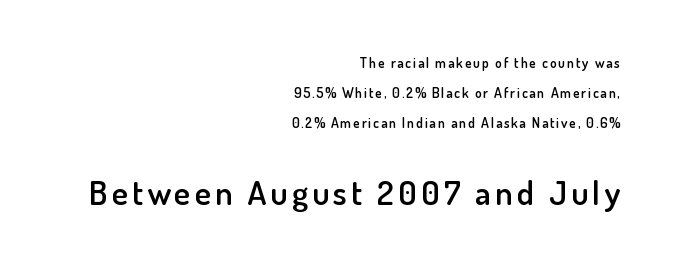
I'd describe the lettering as semibold — firm but not a full bold. Style check: upright. Underlining? Definitely not there. These lines stack with their right ends in a neat column.
